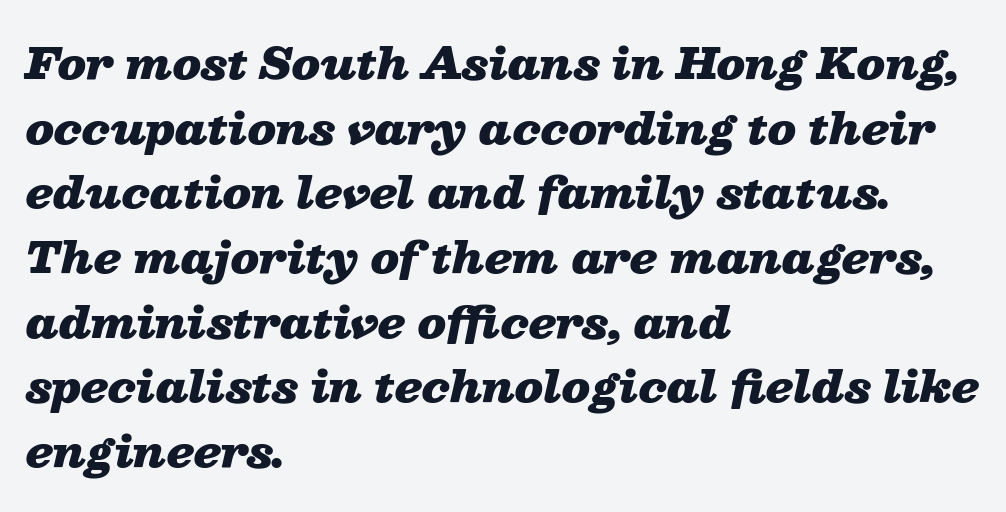
Layout note: lines flush left. This sample has the flowing, uneven cadence of proportional lettering. This rendering features lettering with no underline. Default kerning and tracking; the words read as compact shapes. Baseline-to-baseline distance is the conventional proportion of letter height.
